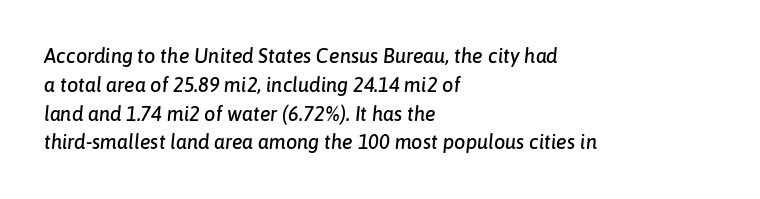
Q: Is the text italic (slanted)? A: Yes, it leans right by about 6 degrees.
Q: Is the text underlined? A: No.
Q: How is the paragraph aligned? A: Left-aligned.
Q: Is the spacing between letters normal or unusually wide? A: Normal.
Q: Is the spacing between lines tight, normal or loose? A: Normal.
